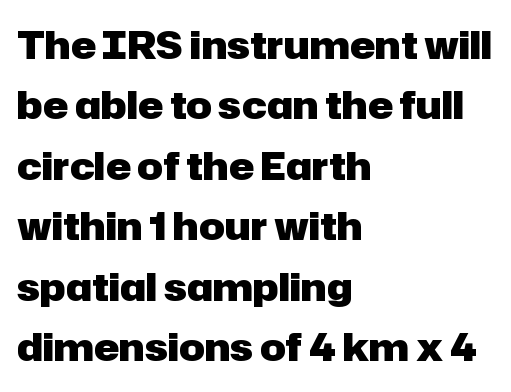
The image shows 38 px heavy sans-serif type, upright; set left-aligned, normal line spacing (1.59x), normal letter spacing, not underlined; low stroke contrast and a medium x-height.
